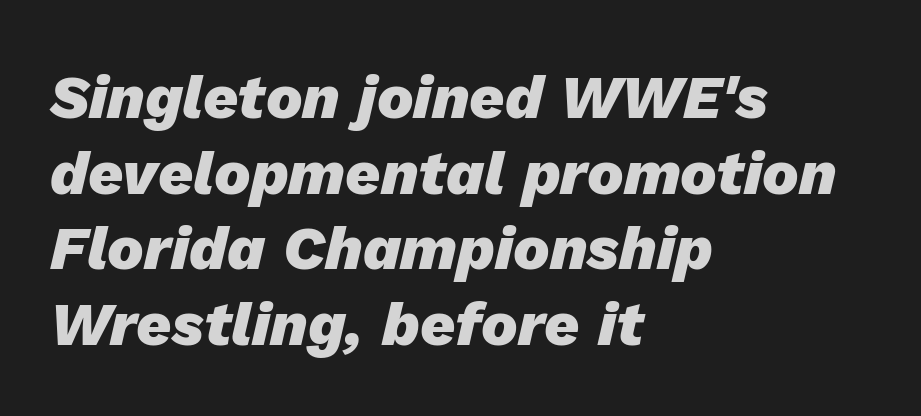
Q: Is the text bold? A: Yes.
Q: Is the text italic (slanted)? A: Yes, it leans right by about 13 degrees.
Q: Is the text underlined? A: No.
Q: How is the paragraph aligned? A: Left-aligned.
Q: Is the spacing between letters normal or unusually wide? A: Normal.
Q: Width (condensed, normal, or wide)? A: Normal.
Q: Stroke contrast? A: Low.
Q: x-height? A: Medium.
Q: Monospaced? A: No.
